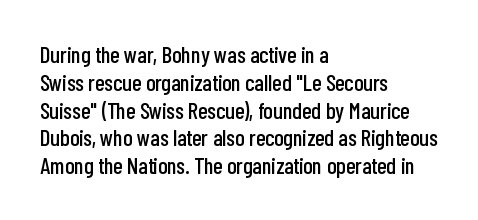
Q: Is the text italic (slanted)? A: No, it is upright.
Q: Is the text underlined? A: No.
Q: How is the paragraph aligned? A: Left-aligned.
Q: Is the spacing between letters normal or unusually wide? A: Normal.
